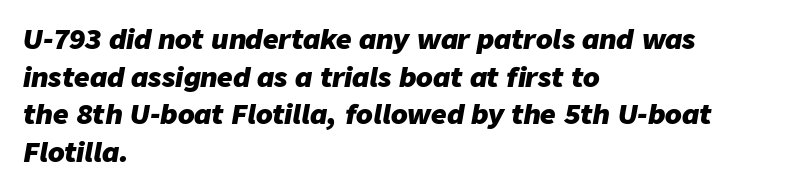
Line beginnings align vertically; line endings do not. Is the letter spacing exaggerated? No — it looks like the ordinary default. In terms of weight, the rendering is a true, heavy bold. Descenders are the only things crossing below the line. Regarding leading, the lines here are spaced in the standard way. There's an unmistakable incline to the writing here.
